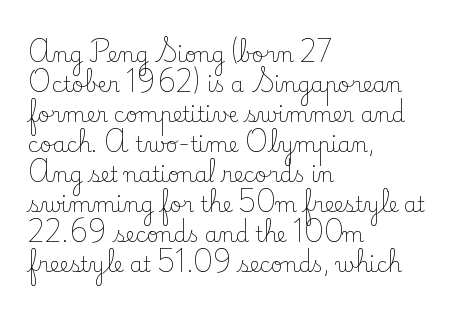
Q: Is the text bold? A: No.
Q: Is the text italic (slanted)? A: No, it is upright.
Q: Is the text underlined? A: No.
Q: How is the paragraph aligned? A: Left-aligned.
Q: Is the spacing between letters normal or unusually wide? A: Normal.
Q: Is the spacing between lines tight, normal or loose? A: Normal.
